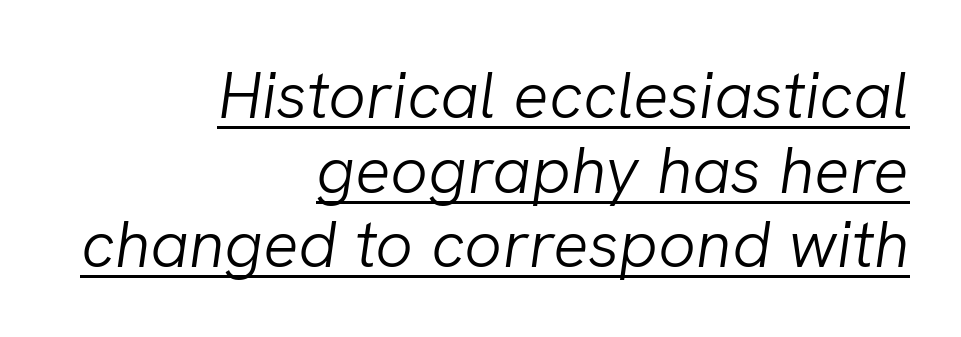
The passage shown is not bold in any degree. Whoever set this chose condensed vertical rhythm over breathing room. Does a line run under the words? Yes, clearly. Is this a fixed-width face? No — the glyphs have proportional, varying widths.
